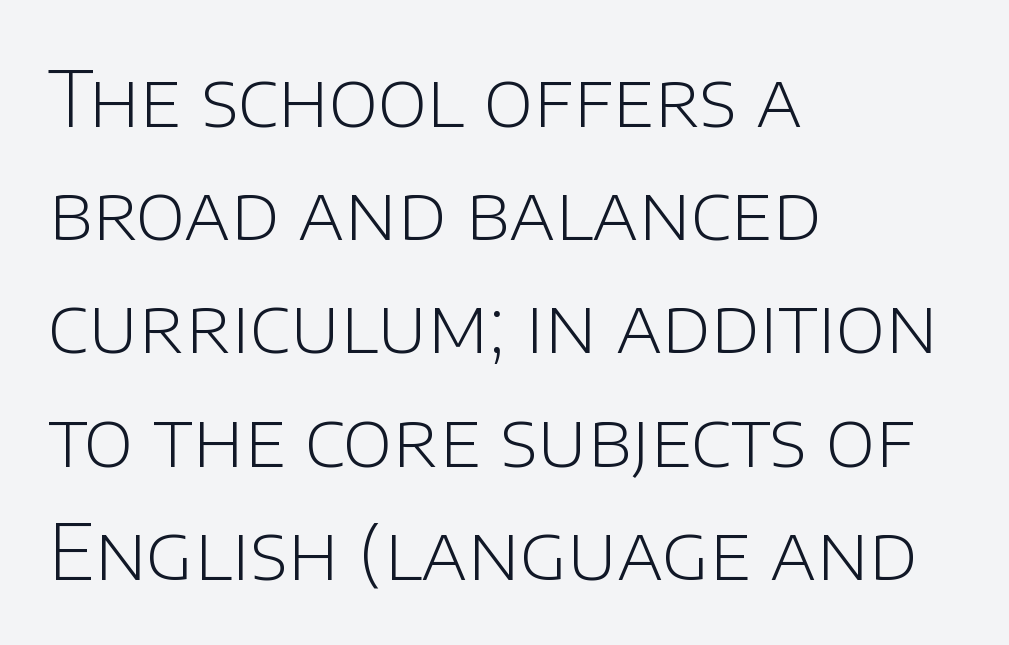
Horizontal alignment here is leftward, the default for most running prose. How would I describe the line gaps? Plain and ordinary. Observe the ordinary spacing: letters are neighbours, not strangers. Underlining? Definitely not there. These lines are composed in type without serifs. The face used here is proportionally spaced, like ordinary book or web type.
